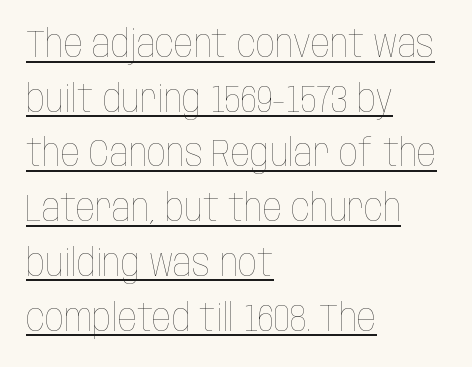
{"italic": "no", "bold": "no", "weight": "thin", "width": "condensed", "stroke_contrast": "low", "x_height": "large", "monospaced": "no", "underline": "yes", "align": "left", "line_spacing": "normal", "line_spacing_ratio": 1.44, "letter_spacing": "normal", "letter_spacing_em": 0.0, "glyph_px": 38}
